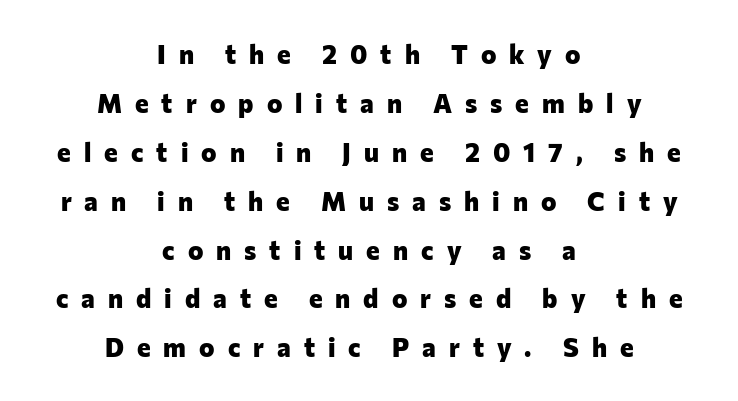
The image shows 26 px bold type, upright; set centered, line spacing 1.88x, unusually wide letter spacing (+0.5 em), not underlined.
